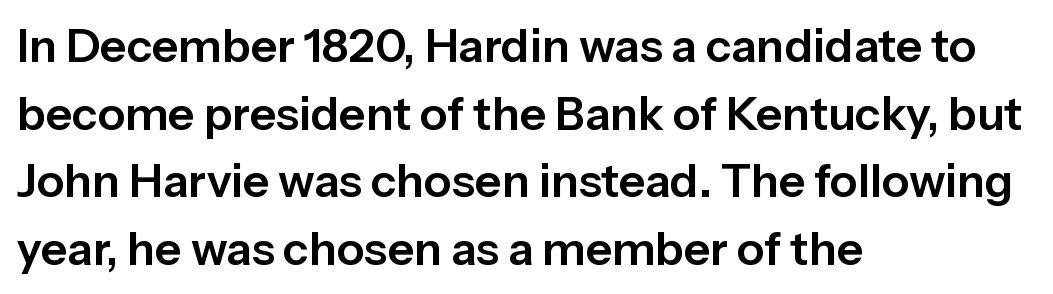
{"serif": "no", "italic": "no", "width": "normal", "stroke_contrast": "low", "x_height": "medium", "monospaced": "no", "underline": "no", "align": "left", "line_spacing": "normal", "line_spacing_ratio": 1.47, "letter_spacing": "normal", "letter_spacing_em": 0.0, "glyph_px": 46}
